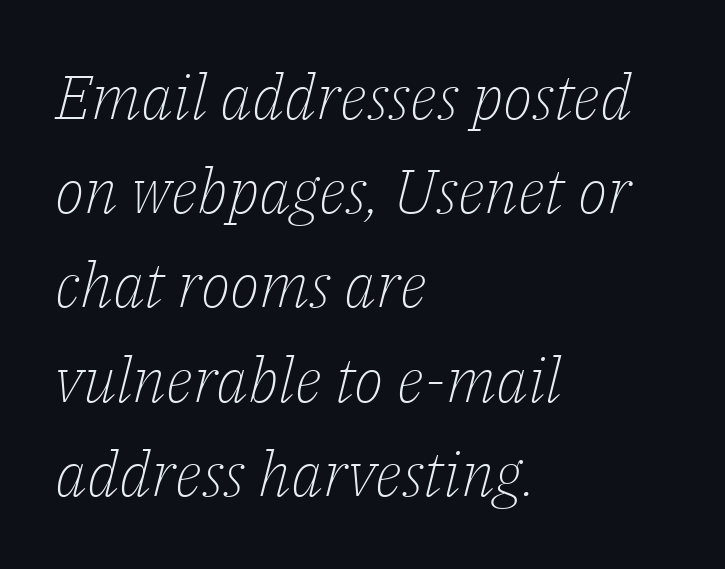
Q: Is the text bold? A: No.
Q: Is the text italic (slanted)? A: Yes, it leans right by about 14 degrees.
Q: Is the typeface a serif or a sans-serif typeface? A: Serif.
Q: Is the text underlined? A: No.
Q: How is the paragraph aligned? A: Left-aligned.
Q: Is the spacing between letters normal or unusually wide? A: Normal.
Q: Is the spacing between lines tight, normal or loose? A: Normal.
Q: Width (condensed, normal, or wide)? A: Normal.
Q: Stroke contrast? A: Low.
Q: x-height? A: Medium.
Q: Monospaced? A: No.
